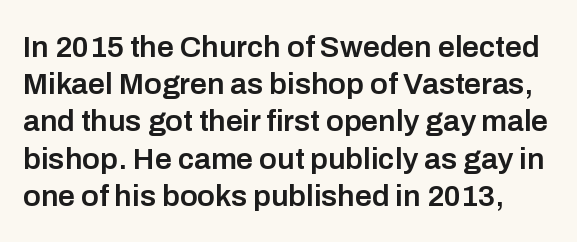
The image shows 30 px semibold sans-serif type, upright; set line spacing 1.24x, normal letter spacing, not underlined; low stroke contrast and a medium x-height.
